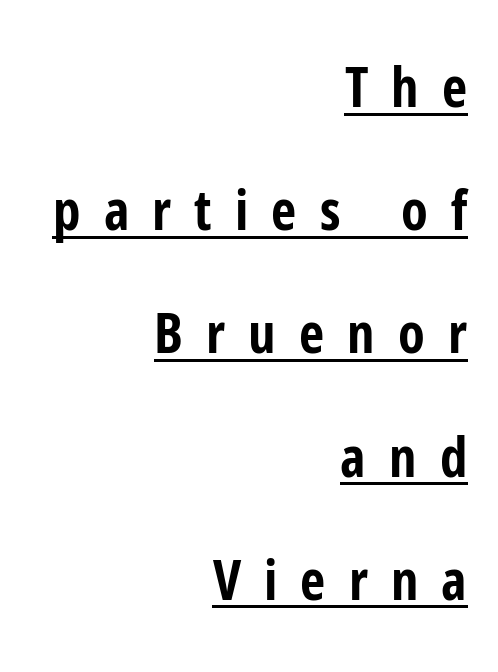
The image shows 55 px bold, condensed sans-serif type, upright; set right-aligned, loose line spacing (2.24x), unusually wide letter spacing (+0.42 em), underlined; low stroke contrast and a medium x-height.
